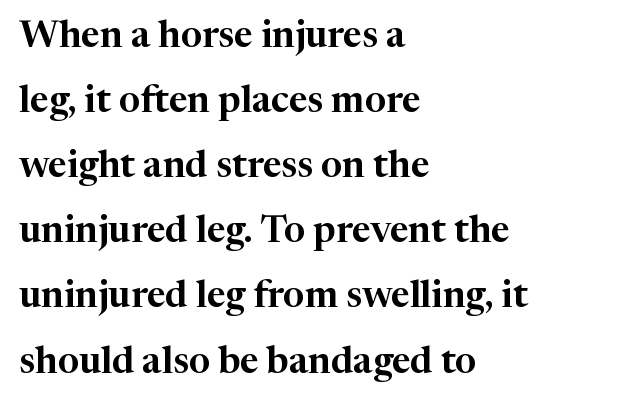
Q: Is the text italic (slanted)? A: No, it is upright.
Q: Is the typeface a serif or a sans-serif typeface? A: Serif.
Q: Is the text underlined? A: No.
Q: How is the paragraph aligned? A: Left-aligned.
Q: Is the spacing between letters normal or unusually wide? A: Normal.
Q: Width (condensed, normal, or wide)? A: Normal.
Q: Stroke contrast? A: High.
Q: x-height? A: Medium.
Q: Monospaced? A: No.
